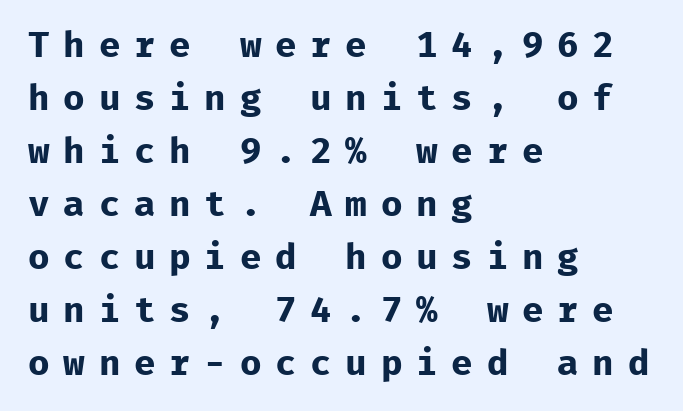
The image shows 36 px bold sans-serif type, upright, monospaced; set left-aligned, normal line spacing (1.47x), unusually wide letter spacing (+0.38 em), not underlined; low stroke contrast and a medium x-height.
